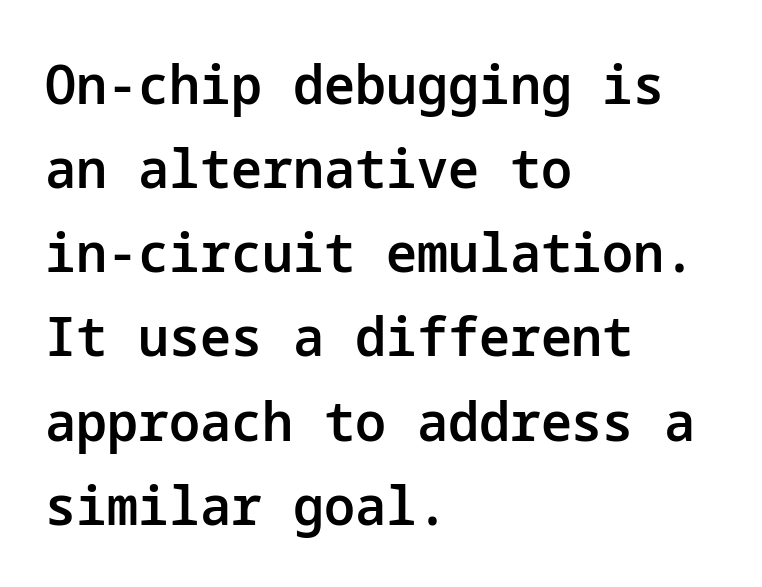
{"serif": "no", "italic": "no", "bold": "semi", "weight": "semibold", "width": "normal", "stroke_contrast": "low", "x_height": "medium", "underline": "no", "align": "left", "line_spacing": "normal", "line_spacing_ratio": 1.53, "letter_spacing": "normal", "letter_spacing_em": 0.0, "glyph_px": 55}
